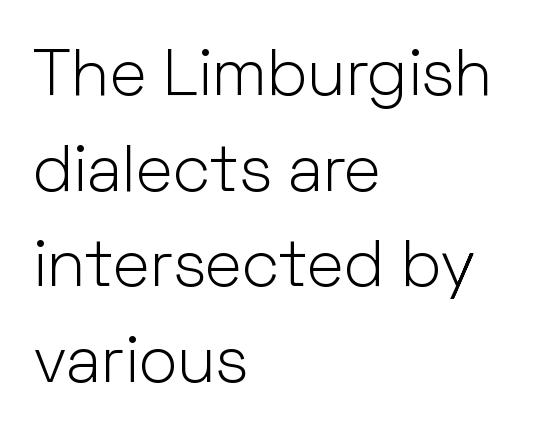
Vertical stems look standard width or narrower in stroke. The characters display no serif detailing; their extremities are plain. The text block is weighted toward the left margin, trailing off unevenly rightward. Descenders hang freely into open space. Line spacing here is normal.
